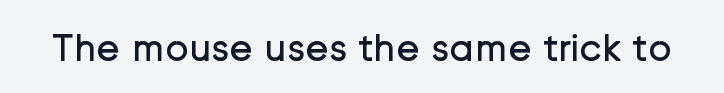
The image shows 40 px regular-weight sans-serif type, upright; set normal letter spacing, not underlined; low stroke contrast and a medium x-height.
